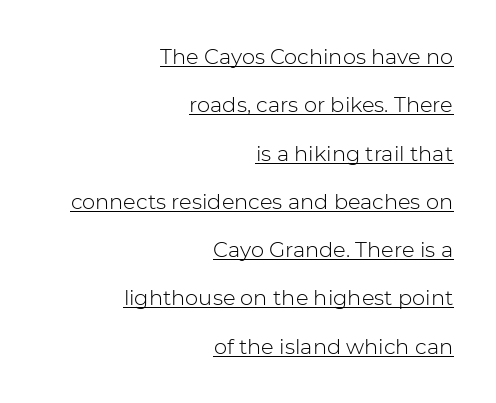
The image shows 21 px text type, upright; set right-aligned, loose line spacing (2.3x), normal letter spacing, underlined.
